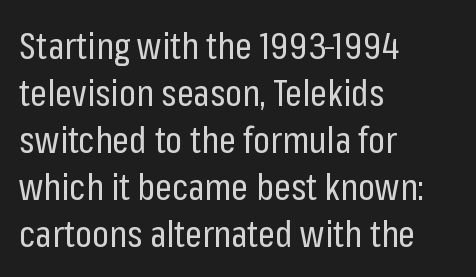
What kind of face is this? One without serifs — a sans. Compared with typical paragraphs, the rows here are spaced about the same. The string is rendered with underlining switched off. Notice how the passage keeps a crisp vertical edge on the left only. Think of a printed novel: that variable character pitch is what you see here.
